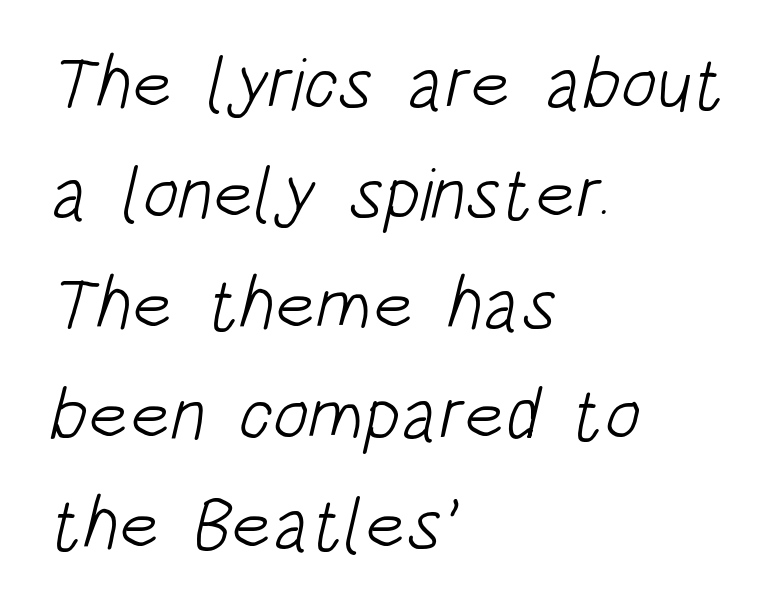
The image shows 74 px light, condensed sans-serif type; set left-aligned, normal line spacing (1.49x), normal letter spacing, not underlined; low stroke contrast and a large x-height.
